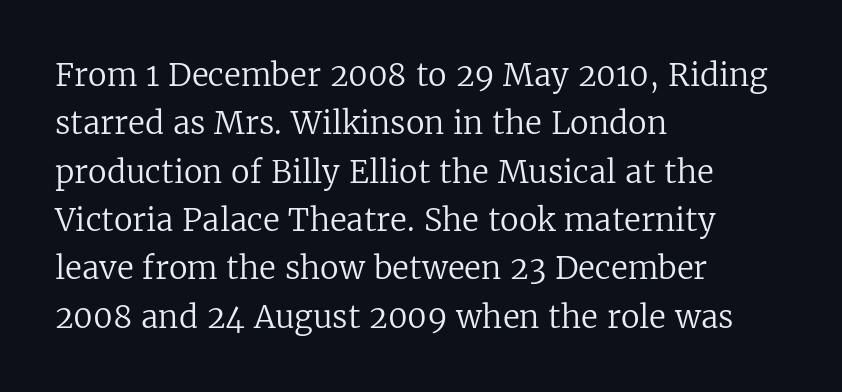
{"serif": "yes", "italic": "no", "bold": "no", "weight": "regular", "width": "normal", "stroke_contrast": "low", "x_height": "medium", "monospaced": "no", "underline": "no", "align": "left", "line_spacing": "normal", "line_spacing_ratio": 1.56, "letter_spacing": "normal", "letter_spacing_em": 0.0, "glyph_px": 31}
